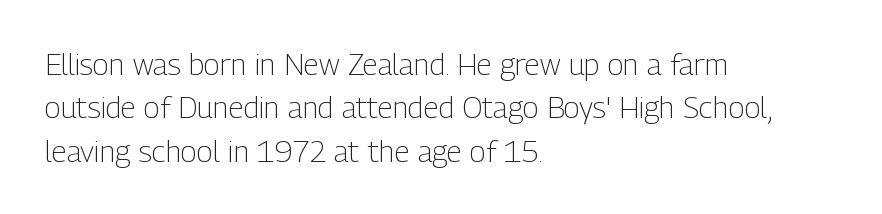
Q: Is the text bold? A: No.
Q: Is the text italic (slanted)? A: No, it is upright.
Q: Is the typeface a serif or a sans-serif typeface? A: Sans-serif.
Q: Is the text underlined? A: No.
Q: How is the paragraph aligned? A: Left-aligned.
Q: Is the spacing between letters normal or unusually wide? A: Normal.
Q: Is the spacing between lines tight, normal or loose? A: Normal.
Q: Width (condensed, normal, or wide)? A: Condensed.
Q: Stroke contrast? A: Low.
Q: x-height? A: Medium.
Q: Monospaced? A: No.
